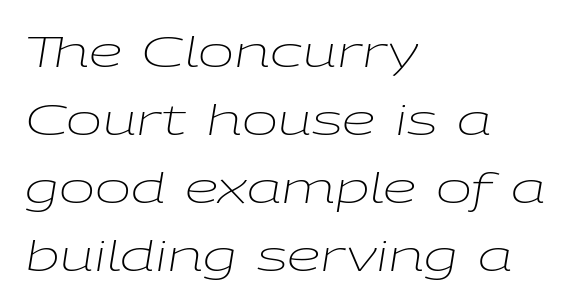
Q: Is the text bold? A: No.
Q: Is the text italic (slanted)? A: Yes, it leans right by about 9 degrees.
Q: Is the text underlined? A: No.
Q: How is the paragraph aligned? A: Left-aligned.
Q: Is the spacing between letters normal or unusually wide? A: Normal.
Q: Is the spacing between lines tight, normal or loose? A: Normal.
Q: Width (condensed, normal, or wide)? A: Wide.
Q: Stroke contrast? A: Low.
Q: x-height? A: Medium.
Q: Monospaced? A: No.
